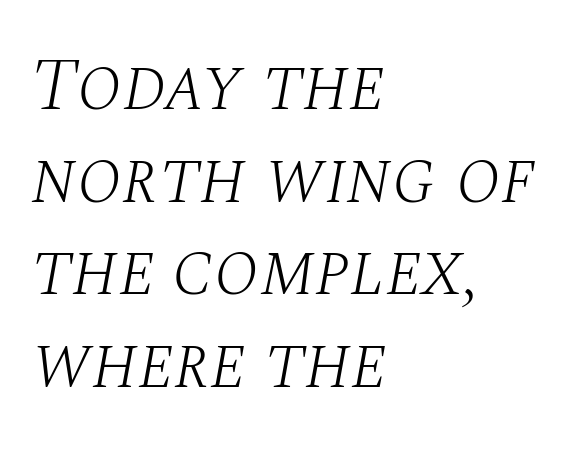
Q: Is the text bold? A: No.
Q: Is the text italic (slanted)? A: Yes, it leans right by about 10 degrees.
Q: Is the typeface a serif or a sans-serif typeface? A: Serif.
Q: Is the text underlined? A: No.
Q: How is the paragraph aligned? A: Left-aligned.
Q: Is the spacing between letters normal or unusually wide? A: Normal.
Q: Is the spacing between lines tight, normal or loose? A: Normal.
Q: Width (condensed, normal, or wide)? A: Normal.
Q: Stroke contrast? A: Medium.
Q: x-height? A: Large.
Q: Monospaced? A: No.
